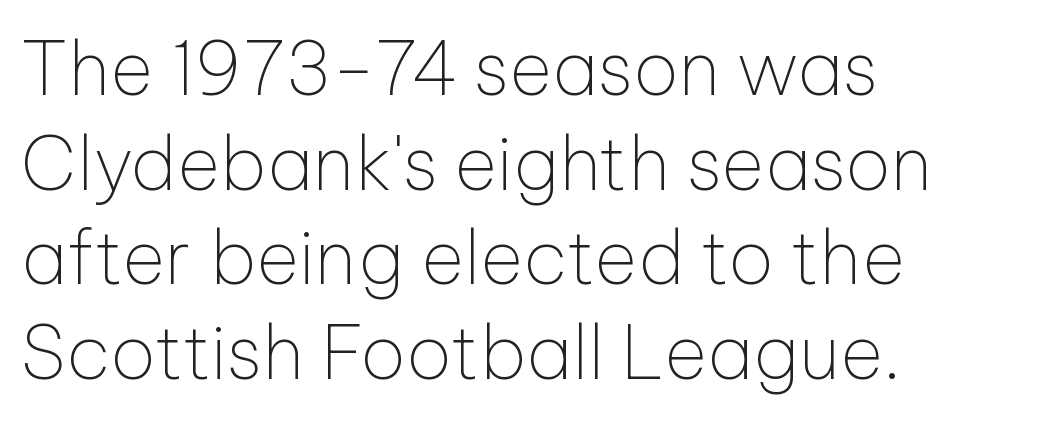
Q: Is the text bold? A: No.
Q: Is the text italic (slanted)? A: No, it is upright.
Q: Is the typeface a serif or a sans-serif typeface? A: Sans-serif.
Q: Is the text underlined? A: No.
Q: How is the paragraph aligned? A: Left-aligned.
Q: Is the spacing between letters normal or unusually wide? A: Normal.
Q: Is the spacing between lines tight, normal or loose? A: Normal.
Q: Width (condensed, normal, or wide)? A: Normal.
Q: Stroke contrast? A: Low.
Q: x-height? A: Medium.
Q: Monospaced? A: No.
